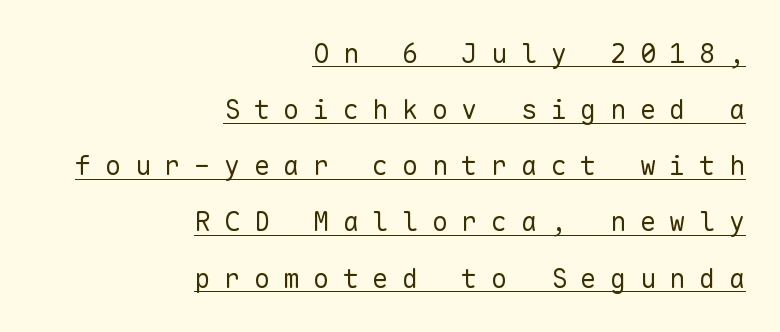
The image shows 27 px text type, upright; set right-aligned, loose line spacing (2.08x), unusually wide letter spacing (+0.5 em), underlined.
